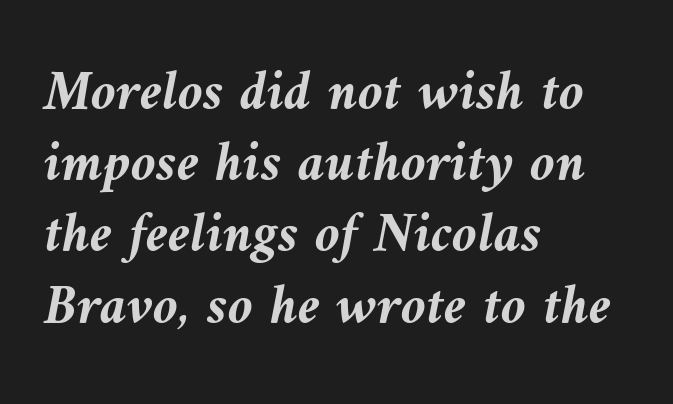
Q: Is the text bold? A: Yes.
Q: Is the text italic (slanted)? A: Yes, it leans left by about 9 degrees.
Q: Is the text underlined? A: No.
Q: How is the paragraph aligned? A: Left-aligned.
Q: Is the spacing between letters normal or unusually wide? A: Normal.
Q: Is the spacing between lines tight, normal or loose? A: Normal.
Q: Width (condensed, normal, or wide)? A: Normal.
Q: Stroke contrast? A: Medium.
Q: x-height? A: Medium.
Q: Monospaced? A: No.
